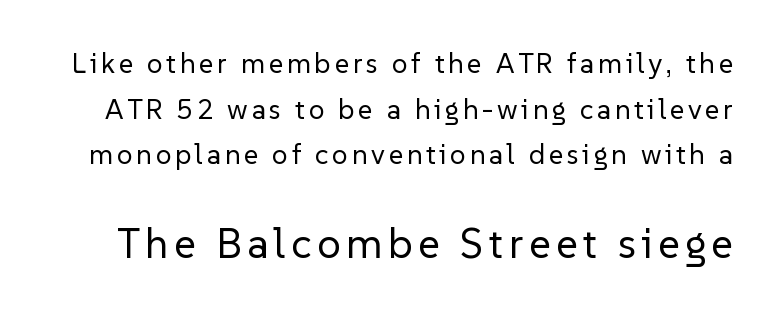
{"serif": "no", "italic": "no", "bold": "no", "weight": "regular", "width": "normal", "stroke_contrast": "low", "x_height": "medium", "monospaced": "no", "underline": "no", "line_spacing": "normal", "line_spacing_ratio": 1.63, "larger_block": "second", "size_ratio": 1.5, "glyph_px": 42}
